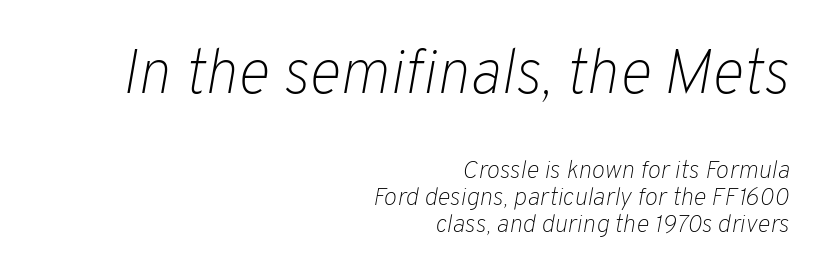
Q: Is the text bold? A: No.
Q: Is the text italic (slanted)? A: Yes, it leans right by about 10 degrees.
Q: Is the text underlined? A: No.
Q: How is the paragraph aligned? A: Right-aligned.
Q: Is the spacing between letters normal or unusually wide? A: Normal.
Q: Is the spacing between lines tight, normal or loose? A: Tight.
Q: Which block of text is set in a larger size, the first (top) or the second (bottom)? A: The first (top) one.
Q: Width (condensed, normal, or wide)? A: Normal.
Q: Stroke contrast? A: Low.
Q: x-height? A: Medium.
Q: Monospaced? A: No.
